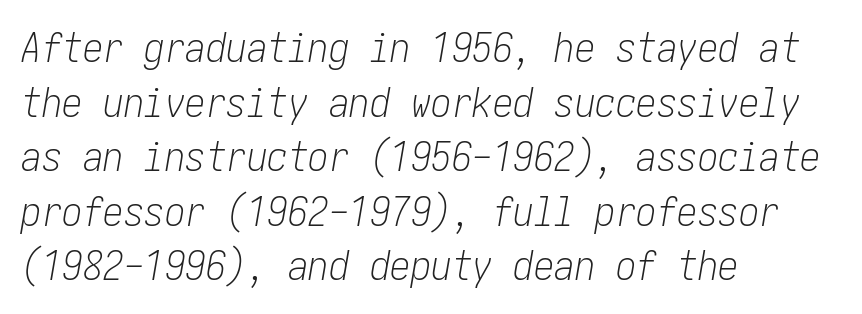
One-word summary of the alignment: left. Honestly, the row spacing looks completely unremarkable. Type without underlining. The gaps between neighbouring characters are ordinary and unremarkable. The font is comparable to plain body text, perhaps lighter. Characters are canted at an angle relative to the baseline's perpendicular.
